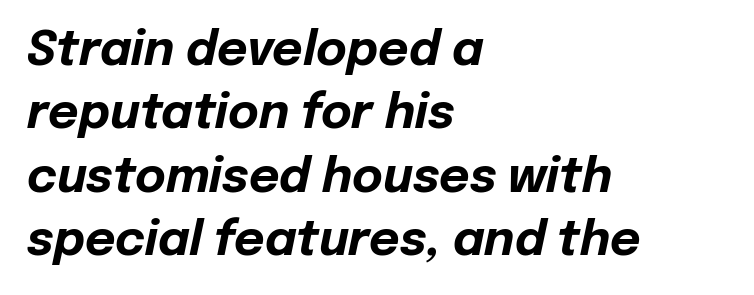
Successive baselines arrive at the customary interval. Left-aligned paragraph, ragged on the right. Lines of text with bare space underneath. Observe the lean: these are italic letterforms.
